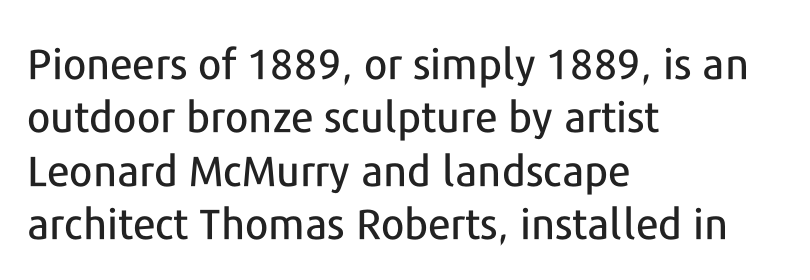
The image shows 42 px sans-serif type, upright; set left-aligned, normal line spacing (1.27x), normal letter spacing, not underlined; low stroke contrast and a medium x-height.
